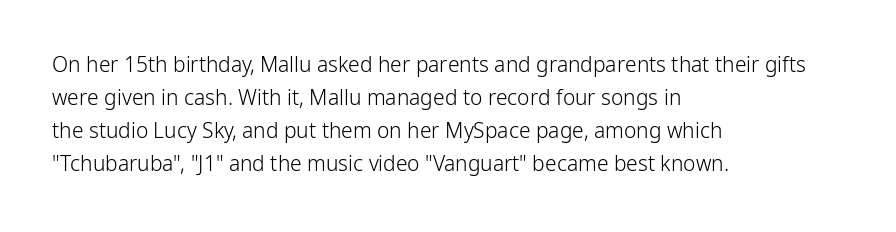
The image shows 21 px text type, upright; set left-aligned, normal line spacing (1.57x), normal letter spacing, not underlined.
